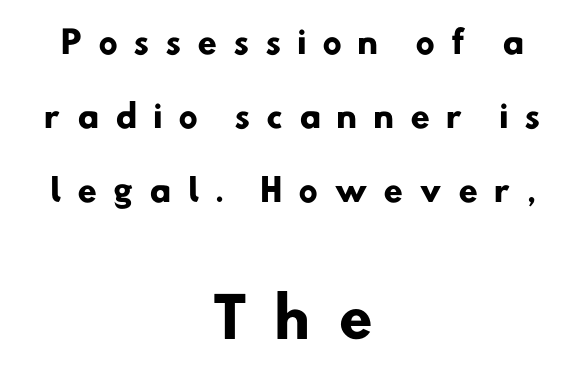
Q: Is the text bold? A: Yes.
Q: Is the typeface a serif or a sans-serif typeface? A: Sans-serif.
Q: Is the text underlined? A: No.
Q: How is the paragraph aligned? A: Centered.
Q: Is the spacing between letters normal or unusually wide? A: Unusually wide.
Q: Is the spacing between lines tight, normal or loose? A: Loose.
Q: Which block of text is set in a larger size, the first (top) or the second (bottom)? A: The second (bottom) one.
Q: Width (condensed, normal, or wide)? A: Normal.
Q: Stroke contrast? A: Low.
Q: x-height? A: Small.
Q: Monospaced? A: No.
